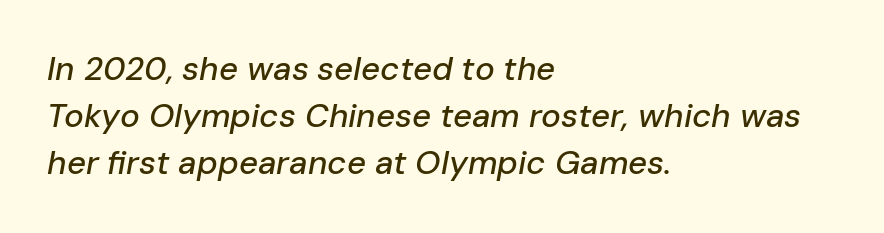
The image shows 33 px text type, italic (leaning right); set left-aligned, normal line spacing (1.43x), normal letter spacing, not underlined; low stroke contrast and a medium x-height.
